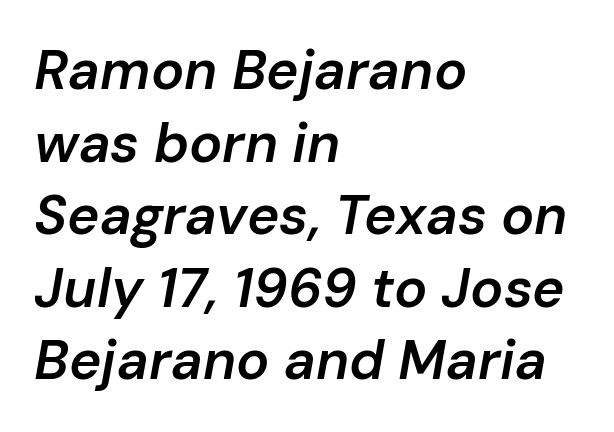
{"italic": "yes", "lean": "right", "slant_degrees": 10, "bold": "semi", "weight": "semibold", "width": "normal", "stroke_contrast": "low", "x_height": "medium", "monospaced": "no", "underline": "no", "align": "left", "line_spacing": "normal", "line_spacing_ratio": 1.32, "letter_spacing": "normal", "letter_spacing_em": 0.0, "glyph_px": 55}
